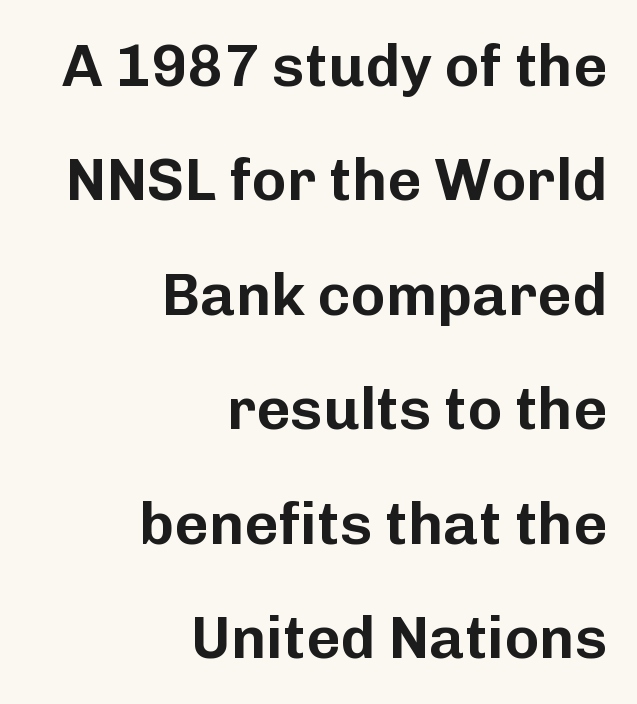
Q: Is the text italic (slanted)? A: No, it is upright.
Q: Is the typeface a serif or a sans-serif typeface? A: Sans-serif.
Q: Is the text underlined? A: No.
Q: How is the paragraph aligned? A: Right-aligned.
Q: Is the spacing between letters normal or unusually wide? A: Normal.
Q: Is the spacing between lines tight, normal or loose? A: Loose.
Q: Width (condensed, normal, or wide)? A: Normal.
Q: Stroke contrast? A: Low.
Q: x-height? A: Medium.
Q: Monospaced? A: No.
